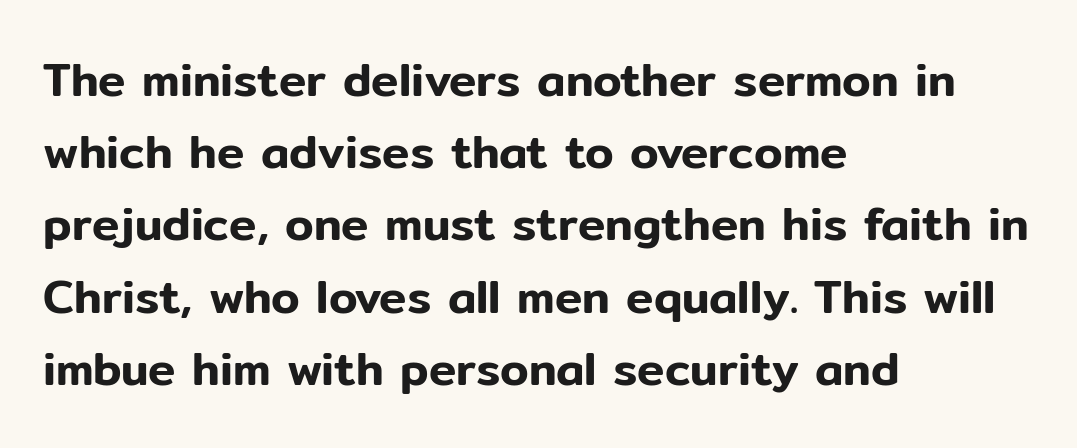
{"serif": "no", "italic": "no", "width": "normal", "stroke_contrast": "low", "x_height": "medium", "monospaced": "no", "underline": "no", "align": "left", "line_spacing": "normal", "line_spacing_ratio": 1.57, "letter_spacing": "normal", "letter_spacing_em": 0.0, "glyph_px": 46}
